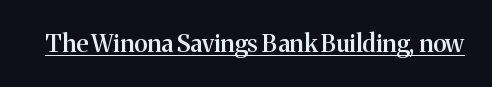
The image shows 24 px text type, upright; set normal letter spacing, underlined.
